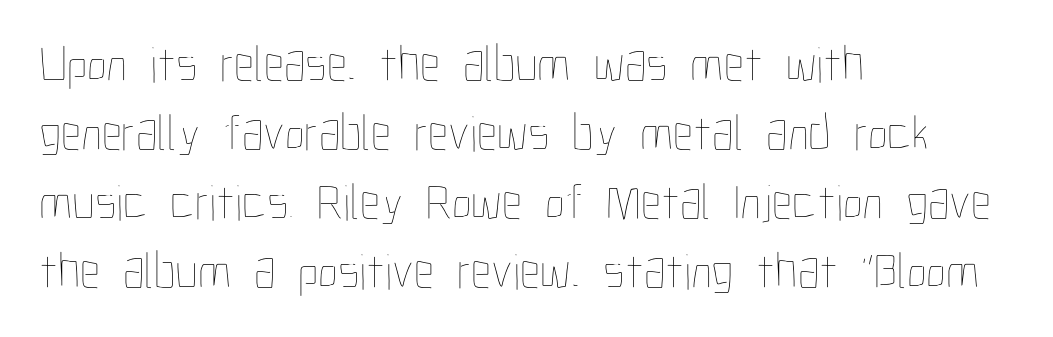
{"italic": "no", "bold": "no", "weight": "thin", "width": "condensed", "stroke_contrast": "low", "x_height": "medium", "monospaced": "no", "underline": "no", "align": "left", "line_spacing": "normal", "line_spacing_ratio": 1.35, "letter_spacing": "normal", "letter_spacing_em": 0.0, "glyph_px": 51}
